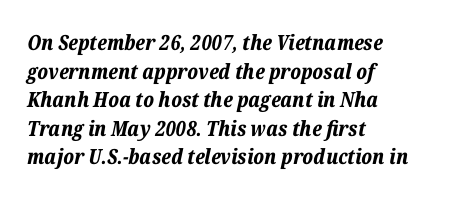
{"italic": "yes", "lean": "right", "slant_degrees": 12, "bold": "yes", "underline": "no", "align": "left", "line_spacing": "normal", "line_spacing_ratio": 1.36, "letter_spacing": "normal", "letter_spacing_em": 0.0, "glyph_px": 21}
